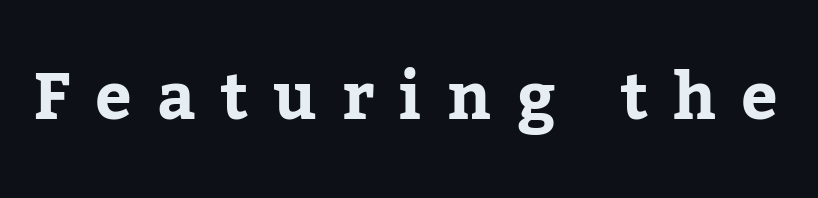
The image shows 65 px serif type, upright; set unusually wide letter spacing (+0.38 em), not underlined; low stroke contrast and a medium x-height.
